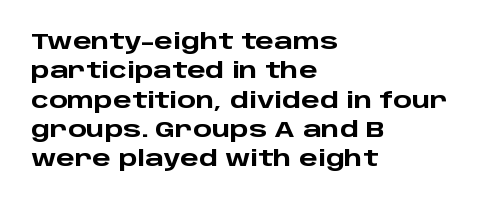
Every character sits straight up, as roman type does. Visually the block forms a straight wall on the left and a jagged coastline on the right. I'd describe the lettering as bold — thick and assertive. Unmarked baselines from the first word to the last.
